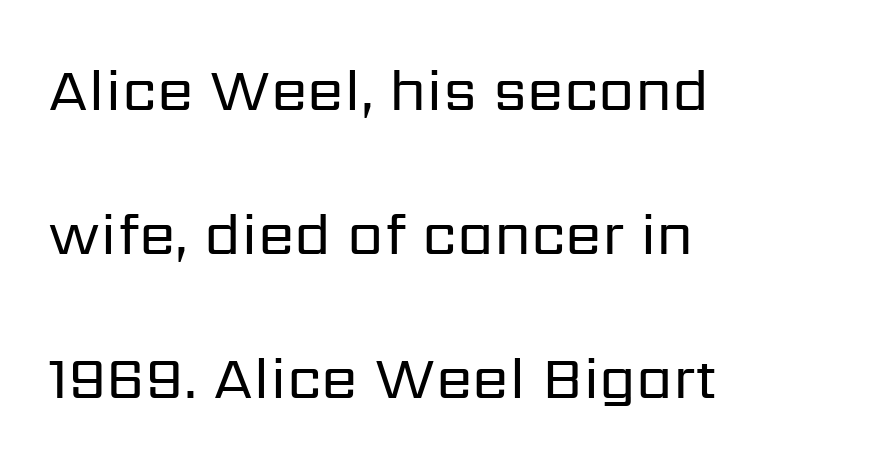
The image shows 59 px regular-weight sans-serif type, upright; set left-aligned, loose line spacing (2.44x), normal letter spacing, not underlined; low stroke contrast and a medium x-height.
